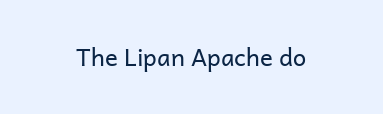
{"italic": "no", "bold": "no", "underline": "no", "letter_spacing": "normal", "letter_spacing_em": 0.0, "glyph_px": 24}
